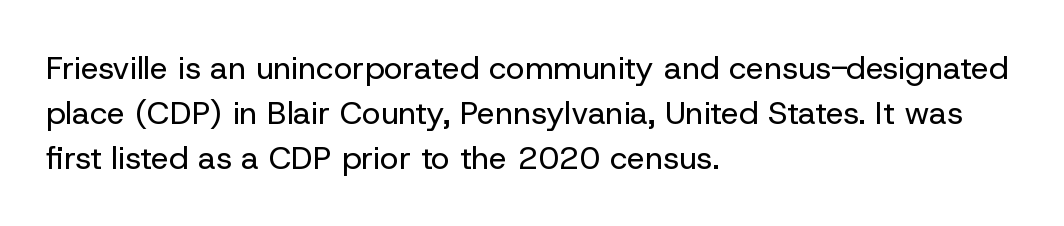
{"serif": "no", "italic": "no", "bold": "no", "weight": "regular", "width": "normal", "stroke_contrast": "low", "x_height": "medium", "monospaced": "no", "underline": "no", "align": "left", "line_spacing": "normal", "line_spacing_ratio": 1.4, "letter_spacing": "normal", "letter_spacing_em": 0.0, "glyph_px": 32}
